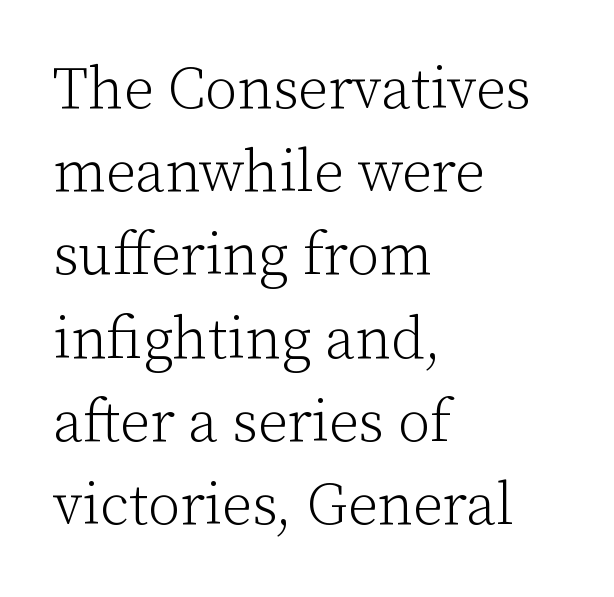
The image shows 59 px light serif type, upright; set left-aligned, normal line spacing (1.41x), normal letter spacing, not underlined; low stroke contrast and a medium x-height.
